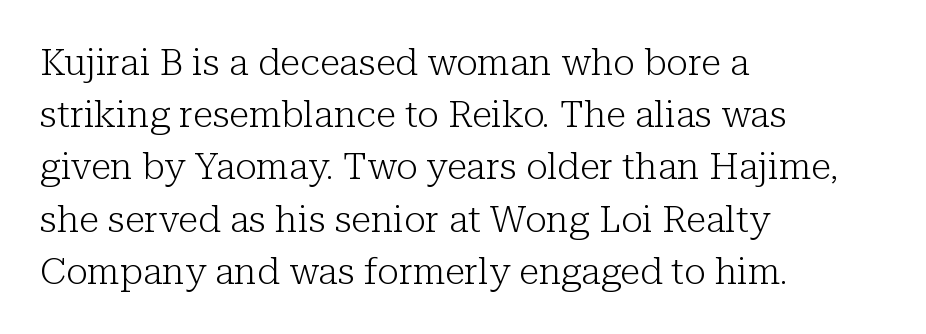
{"serif": "yes", "italic": "no", "bold": "no", "weight": "light", "width": "normal", "stroke_contrast": "low", "x_height": "medium", "monospaced": "no", "underline": "no", "align": "left", "line_spacing": "normal", "line_spacing_ratio": 1.41, "letter_spacing": "normal", "letter_spacing_em": 0.0, "glyph_px": 37}
